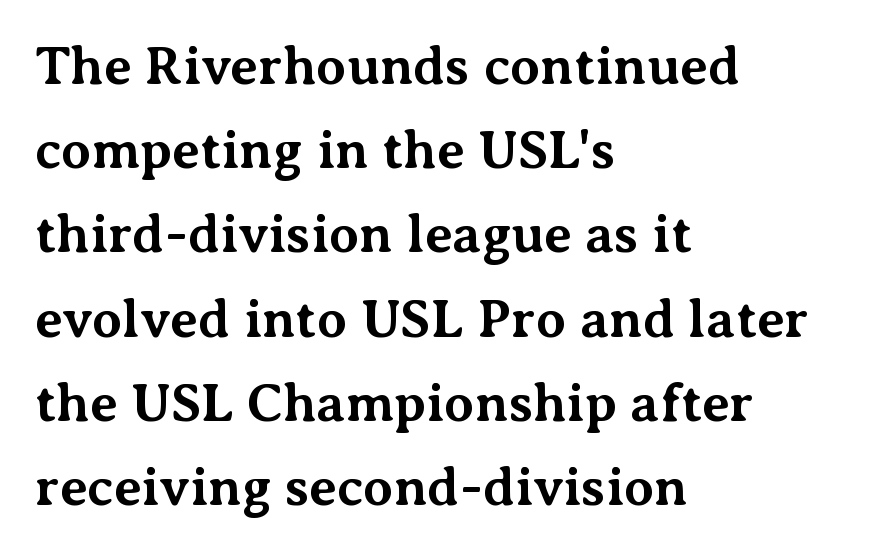
The image shows 54 px bold serif type, upright; set left-aligned, normal line spacing (1.56x), normal letter spacing, not underlined; medium stroke contrast and a medium x-height.
